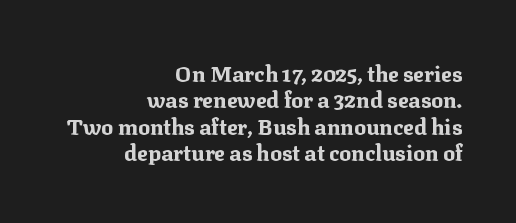
Q: Is the text bold? A: Yes.
Q: Is the text italic (slanted)? A: No, it is upright.
Q: Is the text underlined? A: No.
Q: How is the paragraph aligned? A: Right-aligned.
Q: Is the spacing between letters normal or unusually wide? A: Normal.
